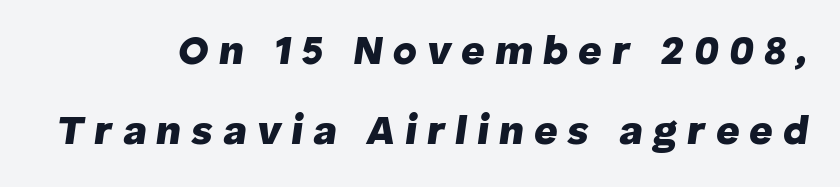
Q: Is the text bold? A: Yes.
Q: Is the text italic (slanted)? A: Yes, it leans right by about 8 degrees.
Q: Is the text underlined? A: No.
Q: Is the spacing between letters normal or unusually wide? A: Unusually wide.
Q: Is the spacing between lines tight, normal or loose? A: Loose.
Q: Width (condensed, normal, or wide)? A: Normal.
Q: Stroke contrast? A: Low.
Q: x-height? A: Medium.
Q: Monospaced? A: No.
